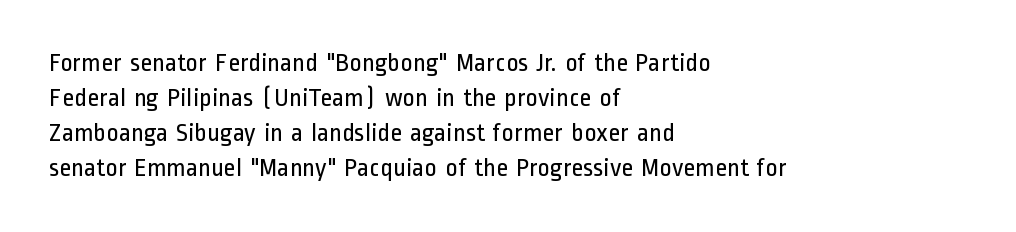
{"italic": "no", "bold": "no", "underline": "no", "align": "left", "line_spacing": "normal", "line_spacing_ratio": 1.35, "letter_spacing": "normal", "letter_spacing_em": 0.0, "glyph_px": 26}
